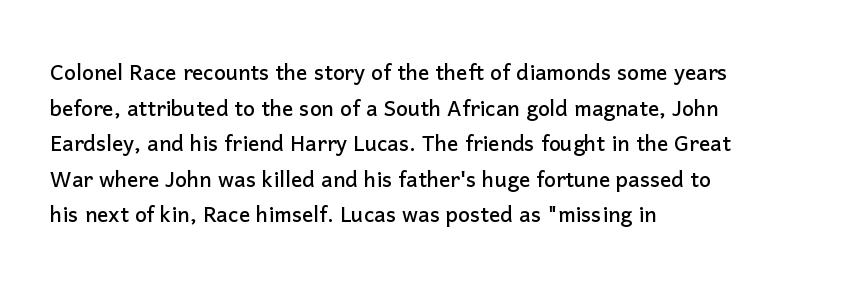
If you drew a ruler down the left edge, every line would touch it. Proportional: the letters do not fall into vertical columns. Characters follow at the spacing the type designer built in. If you measured baseline to baseline, you'd find a middling distance. Grotesque or geometric, the face here clearly has no serifs.
